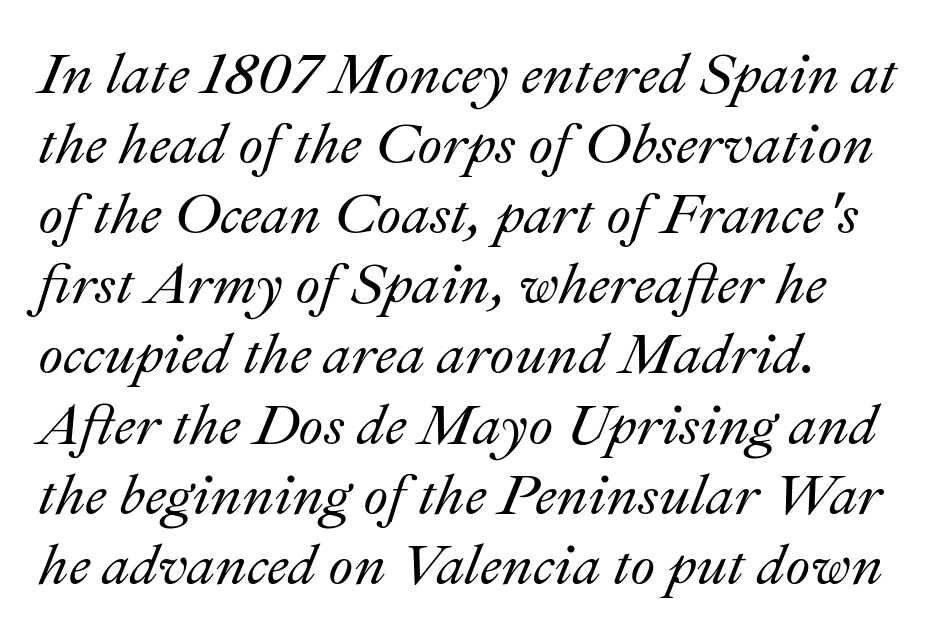
Q: Is the text italic (slanted)? A: Yes, it leans right by about 22 degrees.
Q: Is the text underlined? A: No.
Q: How is the paragraph aligned? A: Left-aligned.
Q: Is the spacing between letters normal or unusually wide? A: Normal.
Q: Width (condensed, normal, or wide)? A: Normal.
Q: Stroke contrast? A: Medium.
Q: x-height? A: Small.
Q: Monospaced? A: No.
